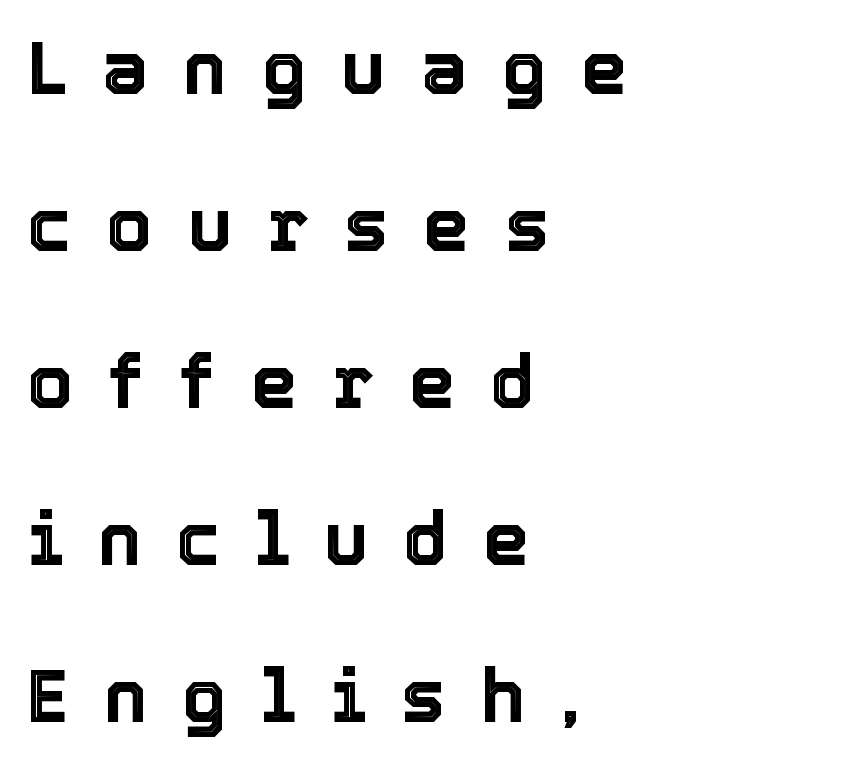
Q: Is the text italic (slanted)? A: No, it is upright.
Q: Is the text underlined? A: No.
Q: How is the paragraph aligned? A: Left-aligned.
Q: Is the spacing between letters normal or unusually wide? A: Unusually wide.
Q: Is the spacing between lines tight, normal or loose? A: Loose.
Q: Width (condensed, normal, or wide)? A: Normal.
Q: x-height? A: Medium.
Q: Monospaced? A: No.
